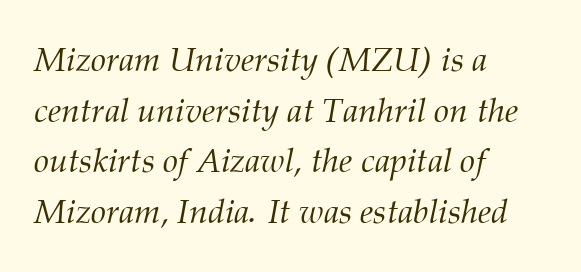
{"serif": "yes", "italic": "yes", "lean": "right", "slant_degrees": 12, "bold": "no", "weight": "light", "width": "normal", "stroke_contrast": "medium", "x_height": "medium", "monospaced": "no", "underline": "no", "align": "left", "line_spacing": "normal", "line_spacing_ratio": 1.49, "letter_spacing": "normal", "letter_spacing_em": 0.0, "glyph_px": 34}
